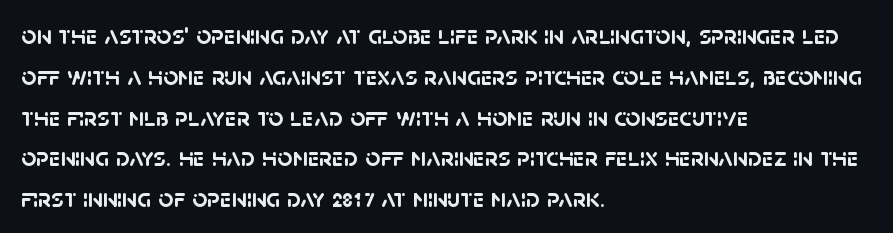
Plain, unruled lines of type. The passage shown has conventional tracking throughout. The paragraph has a hard left edge and a soft right edge. These lines sit exactly where default settings would place them. These lines carry a lot of weight — the face is fully bold.
